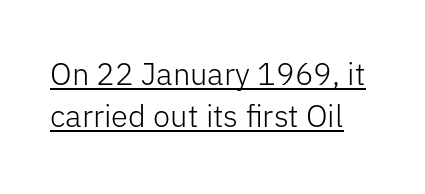
Q: Is the text bold? A: No.
Q: Is the text italic (slanted)? A: No, it is upright.
Q: Is the typeface a serif or a sans-serif typeface? A: Sans-serif.
Q: Is the text underlined? A: Yes.
Q: Is the spacing between letters normal or unusually wide? A: Normal.
Q: Is the spacing between lines tight, normal or loose? A: Normal.
Q: Width (condensed, normal, or wide)? A: Normal.
Q: Stroke contrast? A: Low.
Q: x-height? A: Medium.
Q: Monospaced? A: No.
